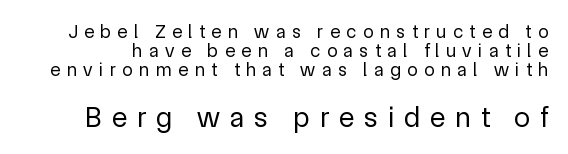
The image shows 29 px regular-weight sans-serif type, upright; set tight line spacing (0.99x), unusually wide letter spacing (+0.34 em), not underlined; the second (bottom) block is 1.53x larger; a medium x-height.
